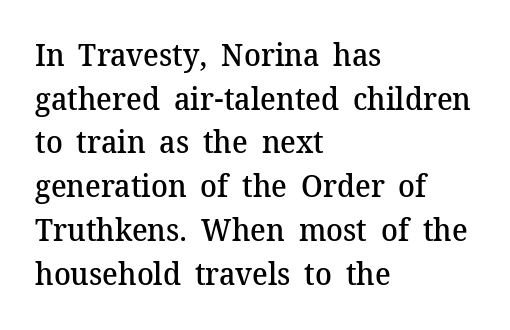
The letters stand upright; this is a roman face. Visually the block forms a straight wall on the left and a jagged coastline on the right. Is this a sans? No — the strokes have serifs. The leading is moderate, giving the passage an even texture. Standard letterfit; no display-style spreading of the glyphs. The characters look somewhat weighty, a semibold short of true bold.
